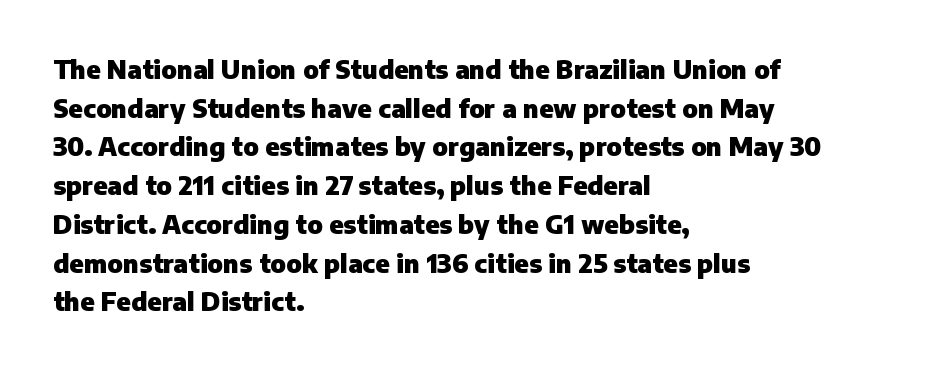
{"italic": "no", "bold": "yes", "underline": "no", "align": "left", "line_spacing": "normal", "line_spacing_ratio": 1.55, "letter_spacing": "normal", "letter_spacing_em": 0.0, "glyph_px": 25}
